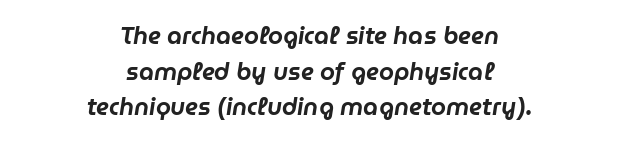
{"italic": "yes", "lean": "right", "slant_degrees": 9, "underline": "no", "align": "center", "line_spacing": "normal", "line_spacing_ratio": 1.48, "letter_spacing": "normal", "letter_spacing_em": 0.0, "glyph_px": 24}
